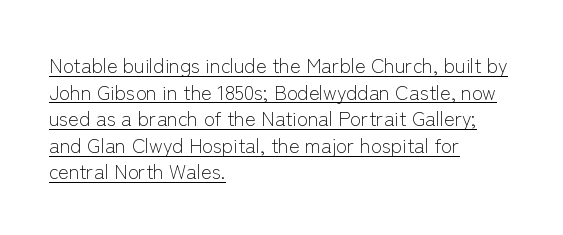
All the whitespace from short lines collects on the right. The strokes are not fattened; the text isn't bold. Line spacing here is normal. Tall strokes in this sample are plumb rather than angled. Every word sits above its own underline. Observe the ordinary spacing: letters are neighbours, not strangers.
